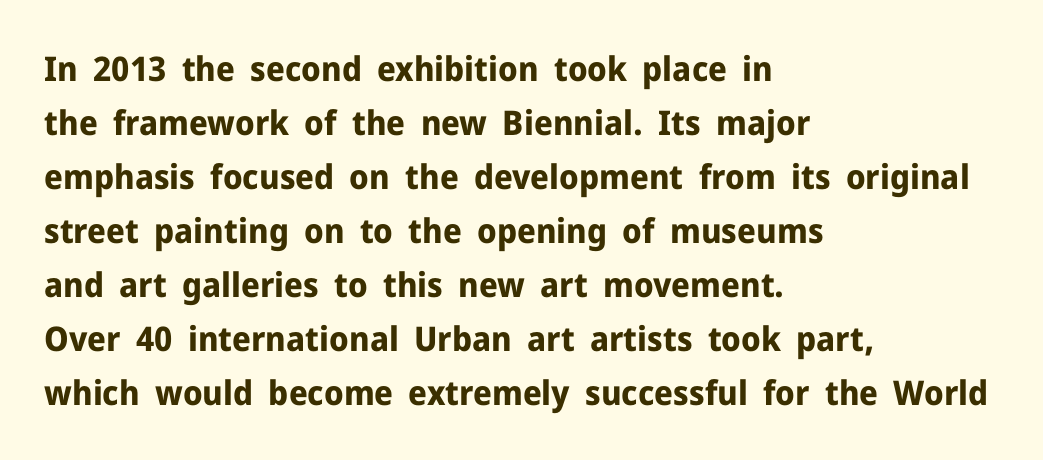
Characters follow at the spacing the type designer built in. Left-aligned paragraph, ragged on the right. Note the varied advance widths — an 'i' is clearly narrower than an 'm'. Its strokes are broad and dark, the hallmark of bold type. Is this a sans? Yes — the strokes have no serifs. What's the leading like? Ordinary, nothing unusual.
